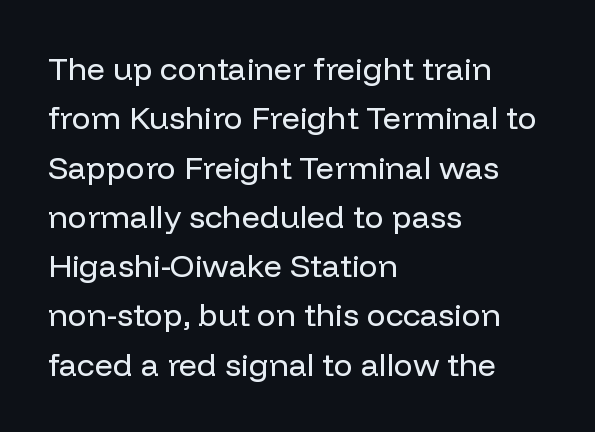
{"serif": "no", "italic": "no", "bold": "no", "weight": "regular", "width": "normal", "stroke_contrast": "low", "x_height": "medium", "monospaced": "no", "underline": "no", "align": "left", "line_spacing": "normal", "line_spacing_ratio": 1.54, "letter_spacing": "normal", "letter_spacing_em": 0.0, "glyph_px": 32}
